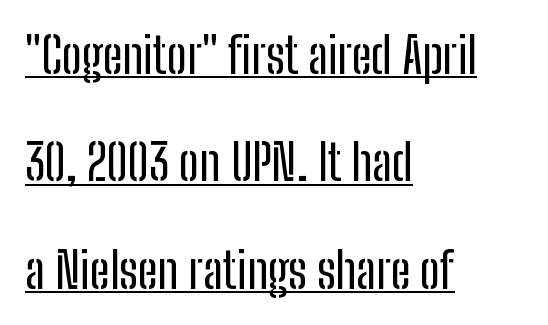
The image shows 49 px condensed sans-serif type, upright; set left-aligned, loose line spacing (2.19x), normal letter spacing, underlined; low stroke contrast and a medium x-height.
